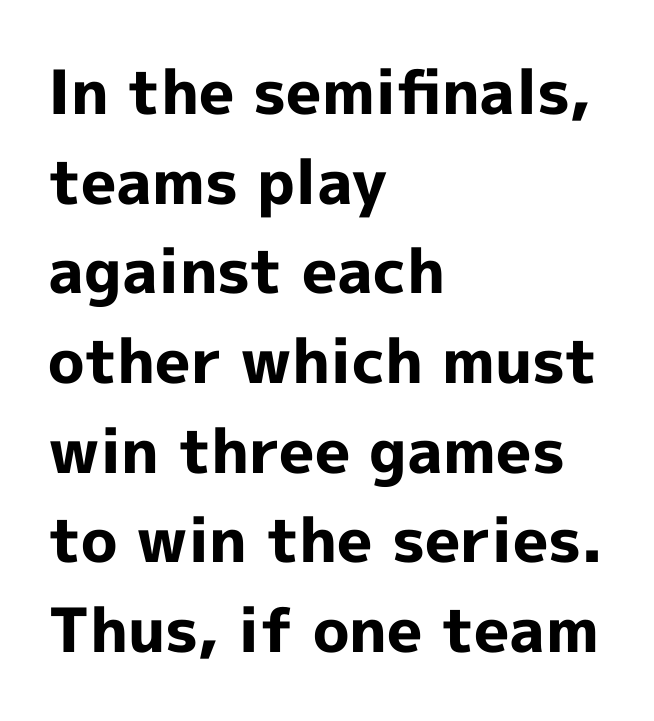
Q: Is the text bold? A: Yes.
Q: Is the text italic (slanted)? A: No, it is upright.
Q: Is the typeface a serif or a sans-serif typeface? A: Sans-serif.
Q: Is the text underlined? A: No.
Q: How is the paragraph aligned? A: Left-aligned.
Q: Is the spacing between letters normal or unusually wide? A: Normal.
Q: Is the spacing between lines tight, normal or loose? A: Normal.
Q: Width (condensed, normal, or wide)? A: Normal.
Q: x-height? A: Medium.
Q: Monospaced? A: No.
